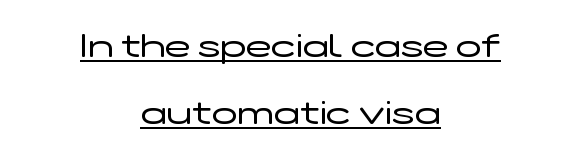
The image shows 34 px regular-weight, wide sans-serif type, upright; set centered, loose line spacing (1.97x), normal letter spacing, underlined; low stroke contrast and a medium x-height.
